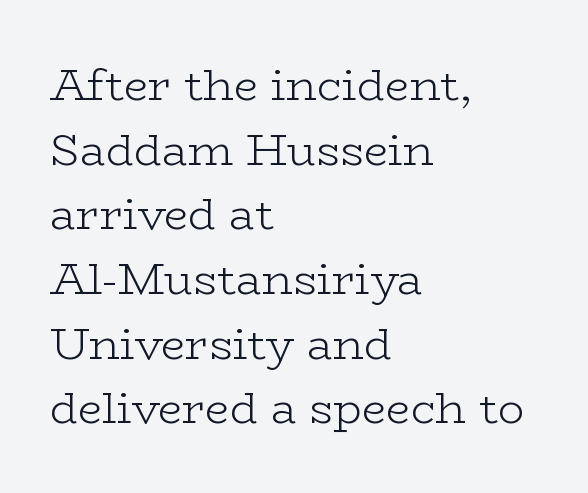
{"serif": "yes", "italic": "no", "bold": "no", "weight": "light", "width": "wide", "stroke_contrast": "low", "x_height": "medium", "monospaced": "no", "underline": "no", "align": "left", "line_spacing": "normal", "line_spacing_ratio": 1.47, "letter_spacing": "normal", "letter_spacing_em": 0.0, "glyph_px": 44}
